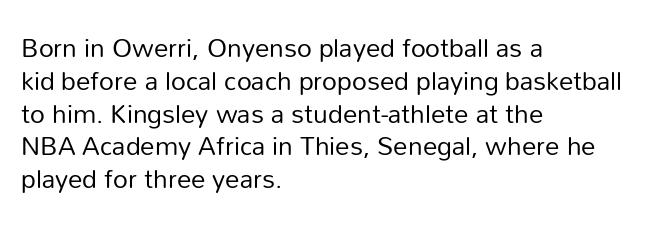
Check the space under the baseline: it is left empty. Posture: upright roman. Is the type heavy? It reads as light-to-regular instead. One-word summary of the alignment: left. The line-height multiplier appears to be the usual default.
